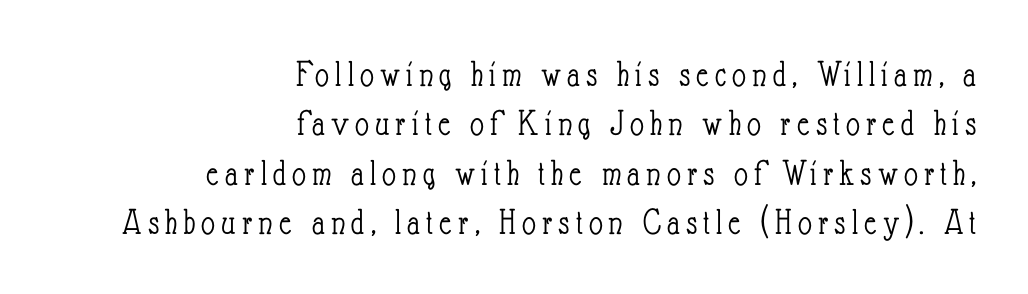
The image shows 38 px light, condensed type, upright; set right-aligned, normal line spacing (1.3x), not underlined; low stroke contrast and a small x-height.
